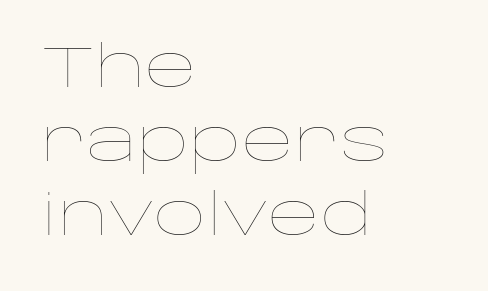
Q: Is the text bold? A: No.
Q: Is the text italic (slanted)? A: No, it is upright.
Q: Is the text underlined? A: No.
Q: How is the paragraph aligned? A: Left-aligned.
Q: Is the spacing between letters normal or unusually wide? A: Normal.
Q: Is the spacing between lines tight, normal or loose? A: Normal.
Q: Width (condensed, normal, or wide)? A: Wide.
Q: Stroke contrast? A: Low.
Q: x-height? A: Large.
Q: Monospaced? A: No.
